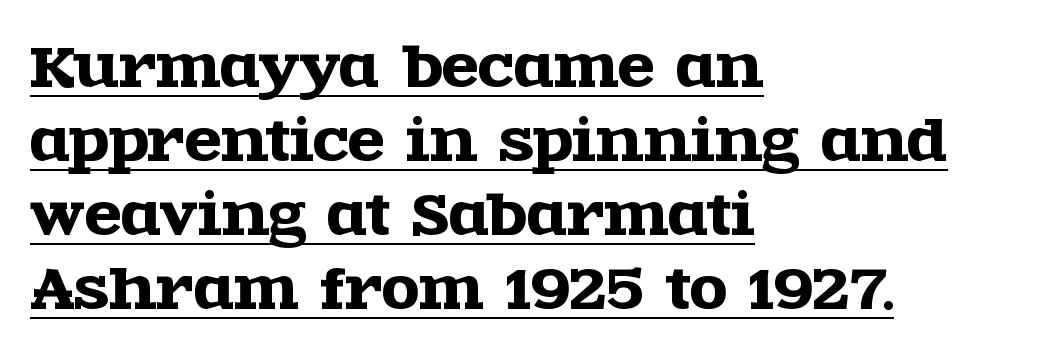
The image shows 54 px wide serif type, upright; set left-aligned, normal line spacing (1.37x), normal letter spacing, underlined; a large x-height.
